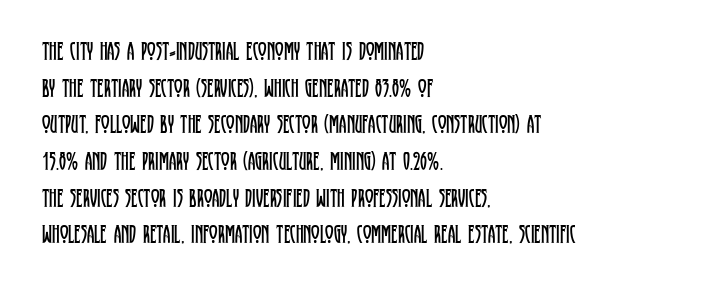
The image shows 26 px text type, upright; set left-aligned, normal line spacing (1.41x), normal letter spacing, not underlined.
